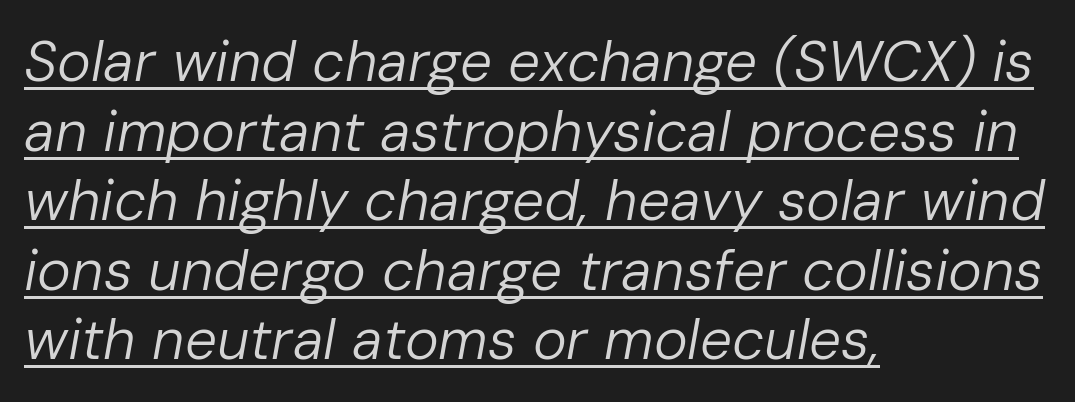
The image shows 57 px regular-weight type, italic (leaning right); set left-aligned, line spacing 1.22x, normal letter spacing, underlined; low stroke contrast and a medium x-height.
